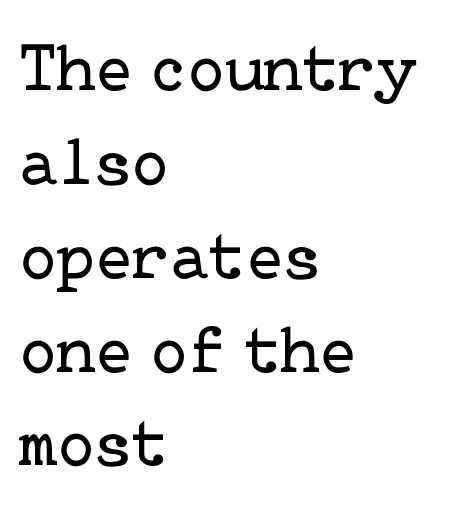
Q: Is the text bold? A: No.
Q: Is the text italic (slanted)? A: No, it is upright.
Q: Is the typeface a serif or a sans-serif typeface? A: Serif.
Q: Is the text underlined? A: No.
Q: How is the paragraph aligned? A: Left-aligned.
Q: Is the spacing between letters normal or unusually wide? A: Normal.
Q: Is the spacing between lines tight, normal or loose? A: Normal.
Q: Width (condensed, normal, or wide)? A: Normal.
Q: Stroke contrast? A: Low.
Q: x-height? A: Medium.
